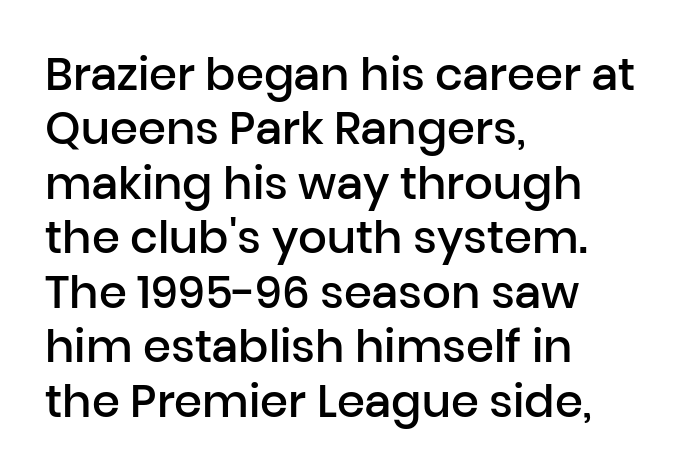
{"serif": "no", "italic": "no", "bold": "semi", "weight": "semibold", "width": "normal", "stroke_contrast": "low", "x_height": "medium", "monospaced": "no", "underline": "no", "align": "left", "line_spacing_ratio": 1.21, "letter_spacing": "normal", "letter_spacing_em": 0.0, "glyph_px": 45}
